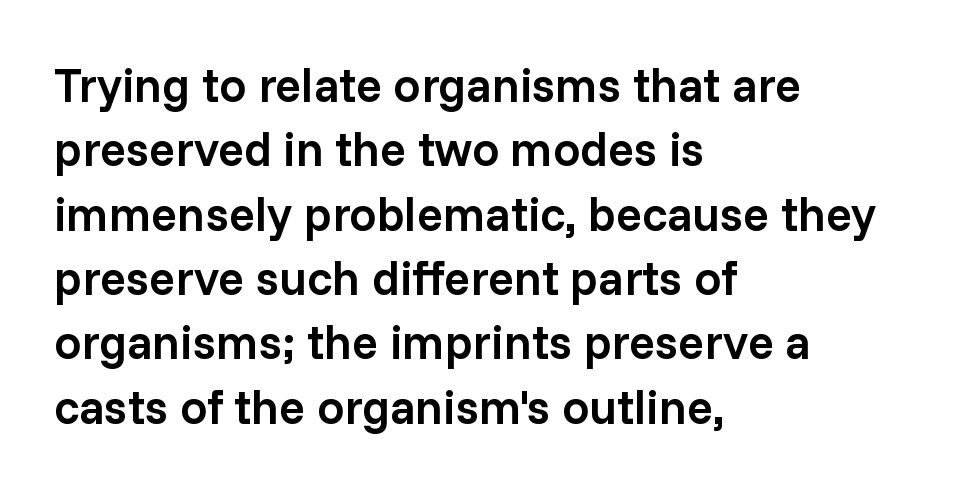
{"serif": "no", "italic": "no", "bold": "semi", "weight": "semibold", "width": "normal", "stroke_contrast": "low", "x_height": "medium", "monospaced": "no", "underline": "no", "align": "left", "line_spacing": "normal", "line_spacing_ratio": 1.34, "letter_spacing": "normal", "letter_spacing_em": 0.0, "glyph_px": 48}
